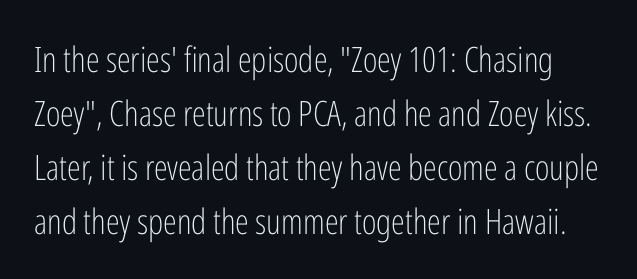
{"serif": "no", "italic": "no", "bold": "no", "weight": "light", "width": "condensed", "stroke_contrast": "low", "x_height": "medium", "monospaced": "no", "underline": "no", "line_spacing": "normal", "line_spacing_ratio": 1.54, "letter_spacing": "normal", "letter_spacing_em": 0.0, "glyph_px": 35}
